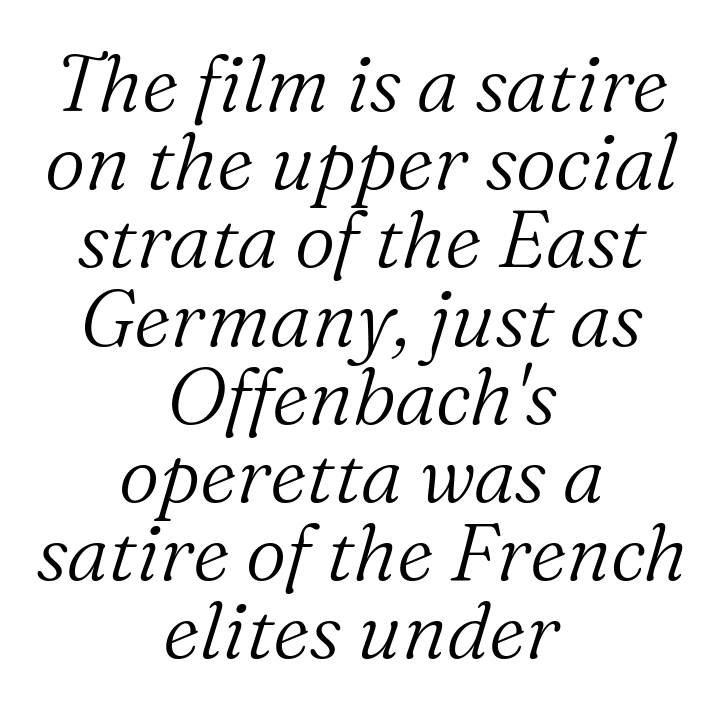
The image shows 79 px light serif type, italic (leaning right); set centered, tight line spacing (0.99x), normal letter spacing, not underlined; medium stroke contrast and a medium x-height.
